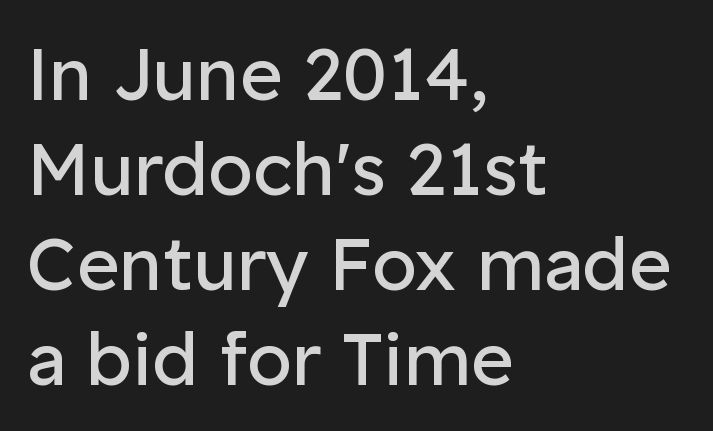
Heaviness? Minimal to ordinary, like unemphasized prose. Short note: letters normally spaced. Proportional: the letters do not fall into vertical columns. Are there feet on the stems? There aren't — it's a sans. Line beginnings align vertically; line endings do not.
